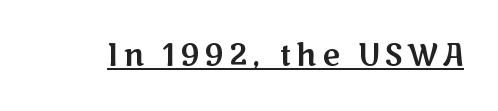
Q: Is the text italic (slanted)? A: No, it is upright.
Q: Is the typeface a serif or a sans-serif typeface? A: Sans-serif.
Q: Is the text underlined? A: Yes.
Q: Width (condensed, normal, or wide)? A: Wide.
Q: Stroke contrast? A: Medium.
Q: x-height? A: Medium.
Q: Monospaced? A: No.
